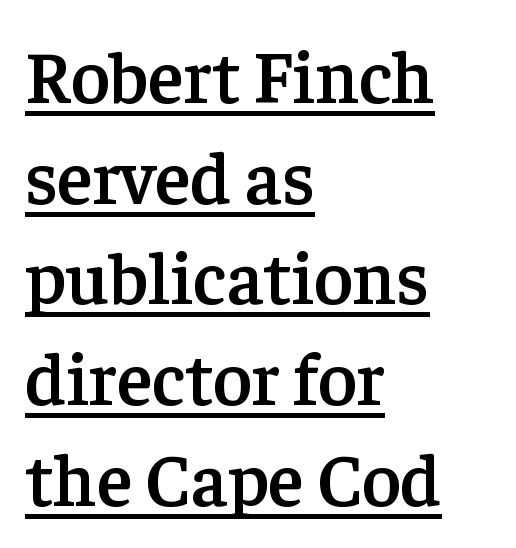
{"serif": "yes", "italic": "no", "bold": "semi", "weight": "semibold", "width": "normal", "stroke_contrast": "low", "x_height": "medium", "monospaced": "no", "underline": "yes", "align": "left", "line_spacing": "normal", "line_spacing_ratio": 1.36, "letter_spacing": "normal", "letter_spacing_em": 0.0, "glyph_px": 74}
